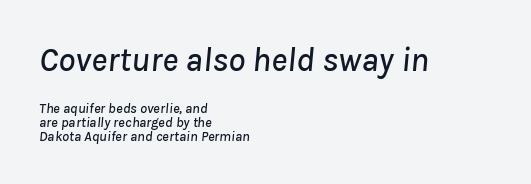
{"italic": "yes", "lean": "right", "slant_degrees": 8, "width": "normal", "stroke_contrast": "low", "x_height": "medium", "monospaced": "no", "underline": "no", "align": "left", "line_spacing": "tight", "line_spacing_ratio": 0.99, "letter_spacing": "normal", "letter_spacing_em": 0.0, "larger_block": "first", "size_ratio": 2.43, "glyph_px": 34}
